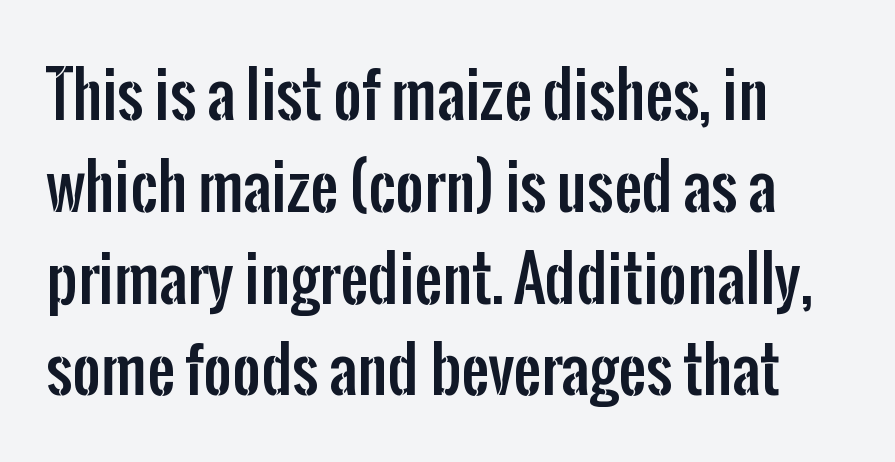
{"serif": "no", "italic": "no", "width": "condensed", "stroke_contrast": "low", "x_height": "medium", "monospaced": "no", "underline": "no", "align": "left", "line_spacing": "normal", "line_spacing_ratio": 1.48, "letter_spacing": "normal", "letter_spacing_em": 0.0, "glyph_px": 62}
